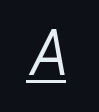
The image shows 60 px regular-weight sans-serif type; set unusually wide letter spacing (+0.49 em), underlined; low stroke contrast and a medium x-height.
